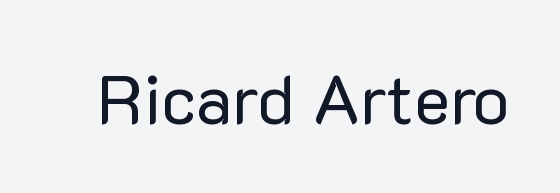
The image shows 69 px regular-weight sans-serif type, upright; set normal letter spacing, not underlined; low stroke contrast and a medium x-height.
